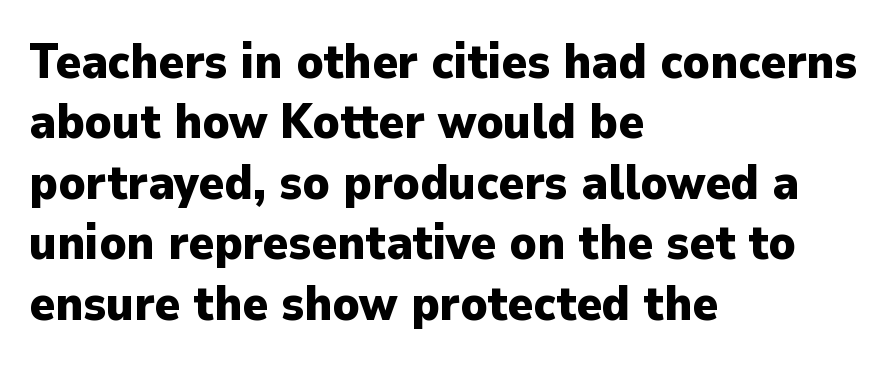
{"serif": "no", "italic": "no", "bold": "yes", "weight": "heavy", "width": "normal", "stroke_contrast": "low", "x_height": "medium", "monospaced": "no", "underline": "no", "align": "left", "line_spacing": "normal", "line_spacing_ratio": 1.26, "letter_spacing": "normal", "letter_spacing_em": 0.0, "glyph_px": 48}
